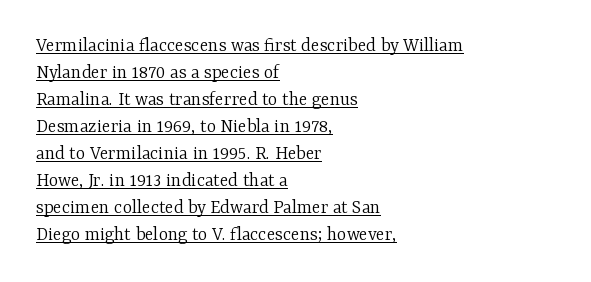
The image shows 20 px text type, upright; set left-aligned, normal line spacing (1.35x), normal letter spacing, underlined.
